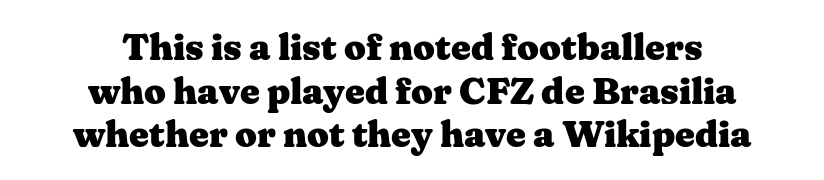
Q: Is the text bold? A: Yes.
Q: Is the text italic (slanted)? A: No, it is upright.
Q: Is the typeface a serif or a sans-serif typeface? A: Serif.
Q: Is the text underlined? A: No.
Q: How is the paragraph aligned? A: Centered.
Q: Is the spacing between letters normal or unusually wide? A: Normal.
Q: Is the spacing between lines tight, normal or loose? A: Tight.
Q: Width (condensed, normal, or wide)? A: Wide.
Q: Stroke contrast? A: Medium.
Q: x-height? A: Medium.
Q: Monospaced? A: No.
